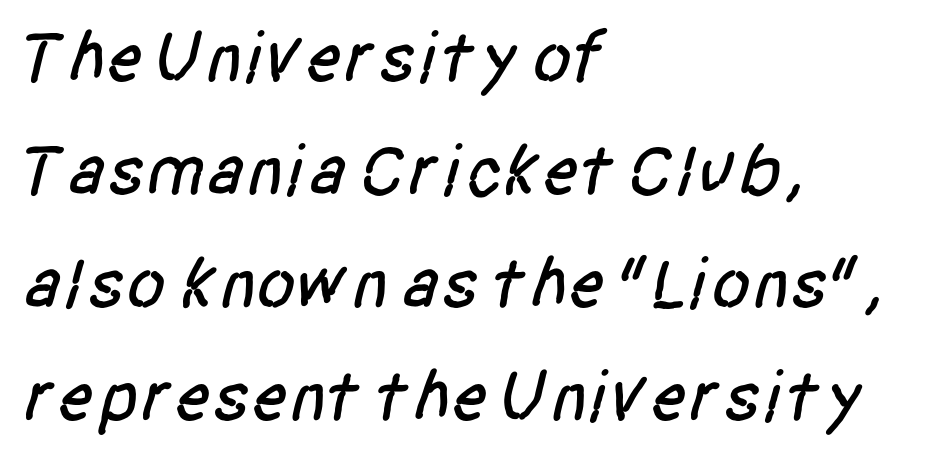
The horizontal fit of the characters is conventional and even. All the whitespace from short lines collects on the right. A typesetter would label this face a sans. The specimen omits any rule beneath the text block's lines. Horizontal bands of white between lines are of average thickness. Proportional: the letters do not fall into vertical columns.
